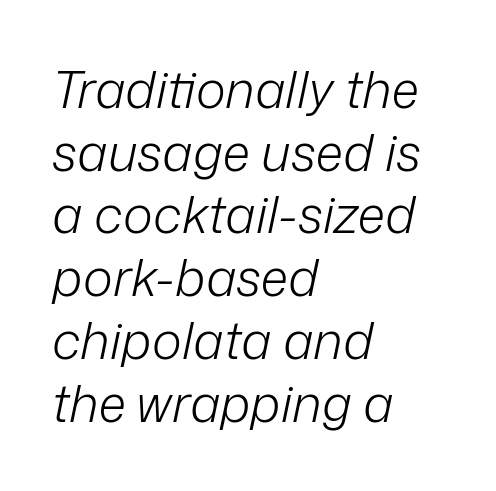
Each row of text sits above clean, open space. A typesetter would call this proportional, since set widths differ per character. Emphasis-style slanted type is in use. The strokes carry an ordinary text weight at most. A typesetter would call this zero additional tracking.
